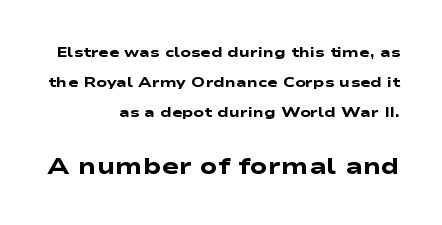
Q: Is the text bold? A: Yes.
Q: Is the text underlined? A: No.
Q: How is the paragraph aligned? A: Right-aligned.
Q: Is the spacing between letters normal or unusually wide? A: Normal.
Q: Is the spacing between lines tight, normal or loose? A: Loose.
Q: Which block of text is set in a larger size, the first (top) or the second (bottom)? A: The second (bottom) one.
